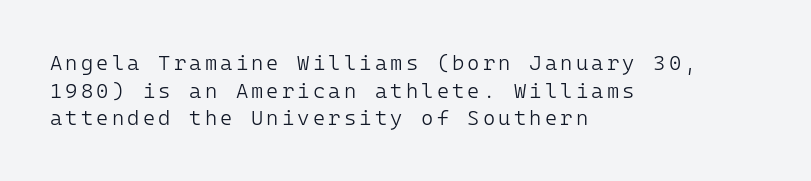
Leftover space on each line is placed entirely after the last word. Has an underline been added? It has not. In terms of posture, this sample is upright. Whoever set this chose a conventional vertical rhythm. Stroke mass is kept to a normal reading level or below.
